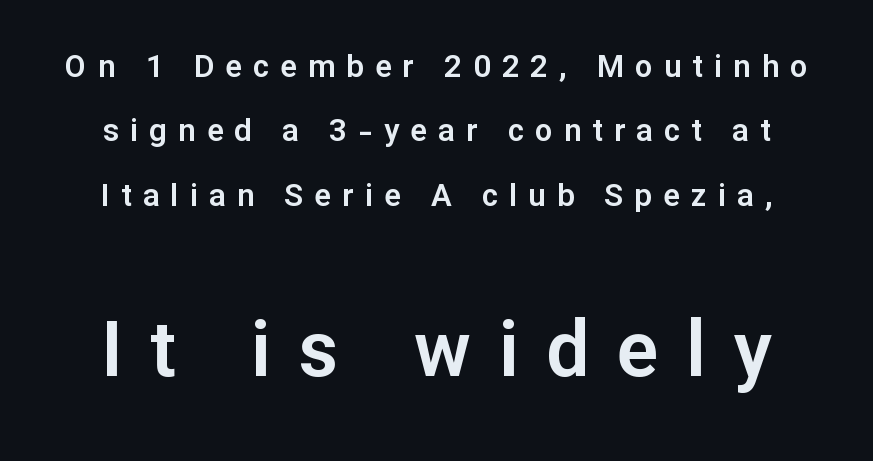
{"serif": "no", "italic": "no", "width": "normal", "stroke_contrast": "low", "x_height": "medium", "monospaced": "no", "underline": "no", "line_spacing": "loose", "line_spacing_ratio": 2.08, "letter_spacing": "wide", "letter_spacing_em": 0.36, "larger_block": "second", "size_ratio": 2.48, "glyph_px": 77}
